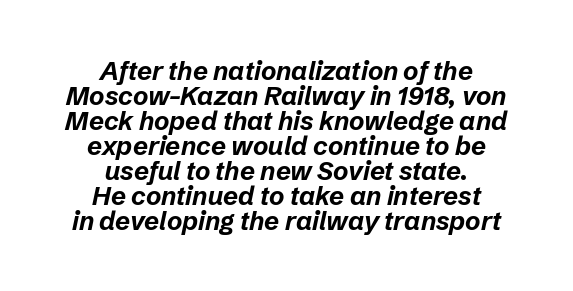
{"italic": "yes", "lean": "right", "slant_degrees": 12, "bold": "yes", "underline": "no", "align": "center", "line_spacing": "tight", "line_spacing_ratio": 0.96, "letter_spacing": "normal", "letter_spacing_em": 0.0, "glyph_px": 26}
